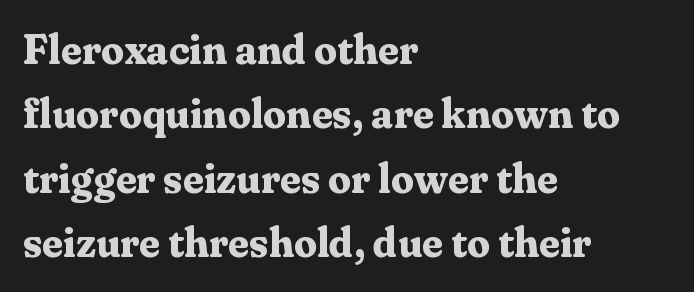
The image shows 41 px bold serif type, upright; set left-aligned, normal line spacing (1.57x), normal letter spacing, not underlined; medium stroke contrast and a medium x-height.
